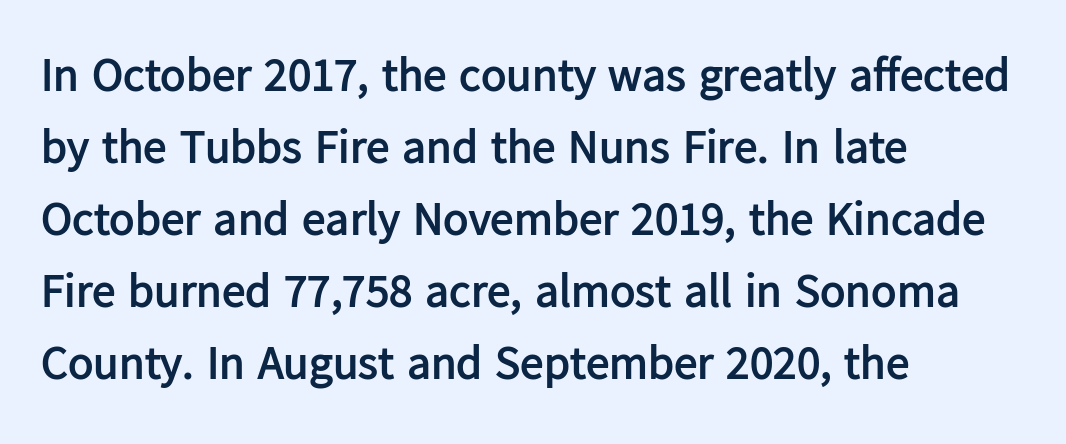
The image shows 47 px semibold sans-serif type, upright; set left-aligned, normal line spacing (1.53x), normal letter spacing, not underlined; low stroke contrast and a medium x-height.
